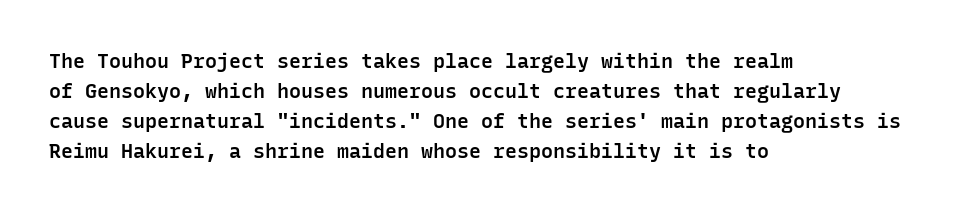
{"italic": "no", "bold": "semi", "underline": "no", "align": "left", "line_spacing": "normal", "line_spacing_ratio": 1.5, "letter_spacing": "normal", "letter_spacing_em": 0.0, "glyph_px": 20}
